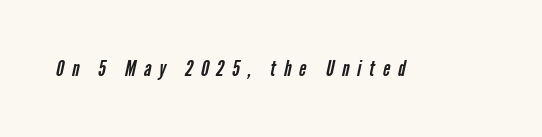
The image shows 22 px text type; set unusually wide letter spacing (+0.36 em), not underlined.
